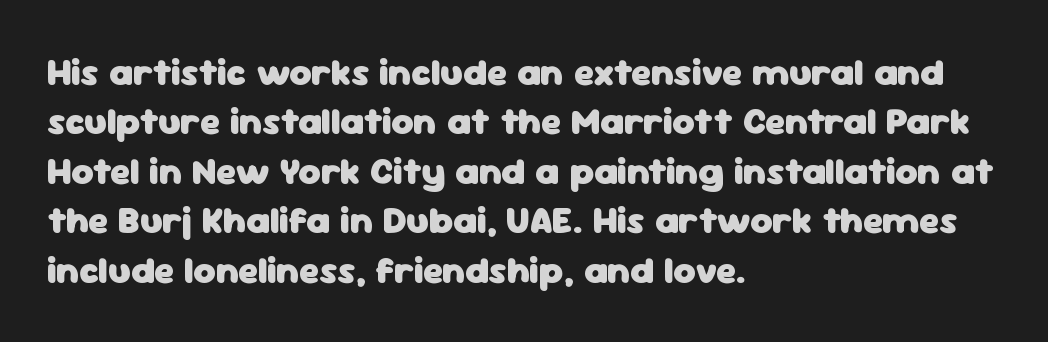
The image shows 38 px heavy sans-serif type, upright; set left-aligned, normal line spacing (1.3x), normal letter spacing, not underlined; low stroke contrast and a medium x-height.
